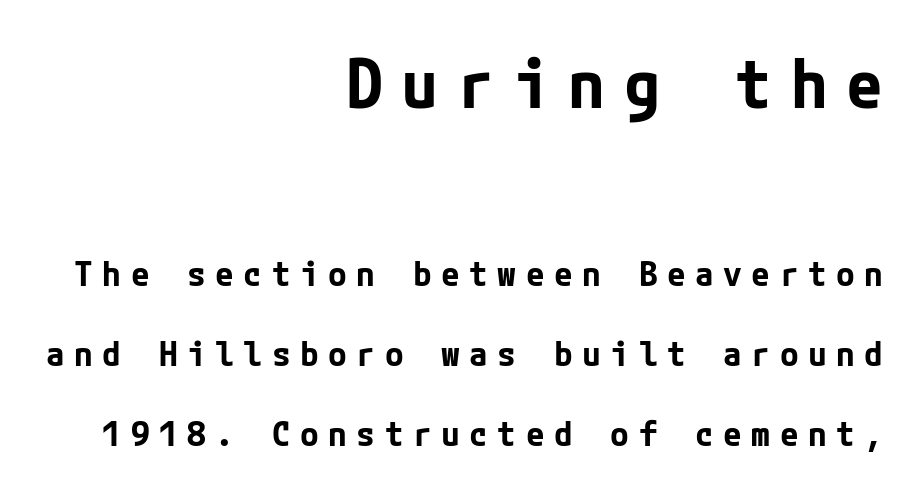
The image shows 67 px bold sans-serif type, upright; set right-aligned, loose line spacing (2.35x), unusually wide letter spacing (+0.28 em), not underlined; the first (top) block is 1.97x larger; low stroke contrast and a medium x-height.
